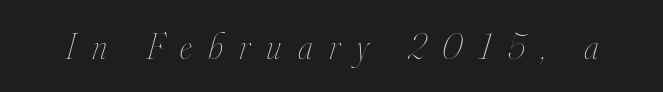
The weight tops out at a normal text grade. A typesetter would call this heavily tracked-out type. The baseline area is clear. In terms of posture, this sample is oblique. The passage shown is typed in a proportional face where columns would drift.
